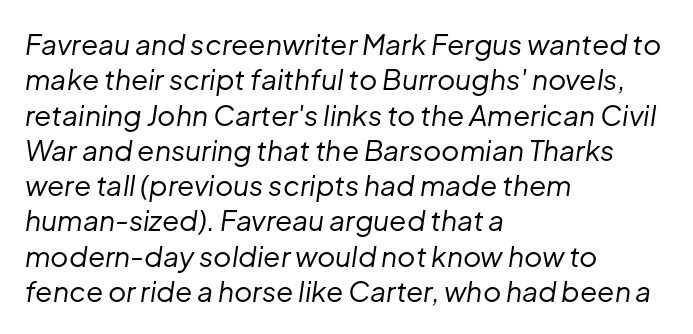
Q: Is the text bold? A: No.
Q: Is the text italic (slanted)? A: Yes, it leans right by about 8 degrees.
Q: Is the text underlined? A: No.
Q: How is the paragraph aligned? A: Left-aligned.
Q: Is the spacing between letters normal or unusually wide? A: Normal.
Q: Is the spacing between lines tight, normal or loose? A: Normal.
Q: Width (condensed, normal, or wide)? A: Normal.
Q: Stroke contrast? A: Low.
Q: x-height? A: Medium.
Q: Monospaced? A: No.
